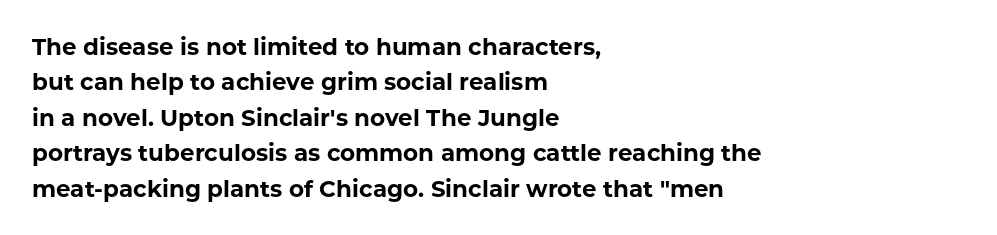
The strip under each line holds only bare page. The designer left line spacing at the default. Typeset ragged right — the left edge is the straight one. Heavy-handed strokes throughout: this text is bold.
